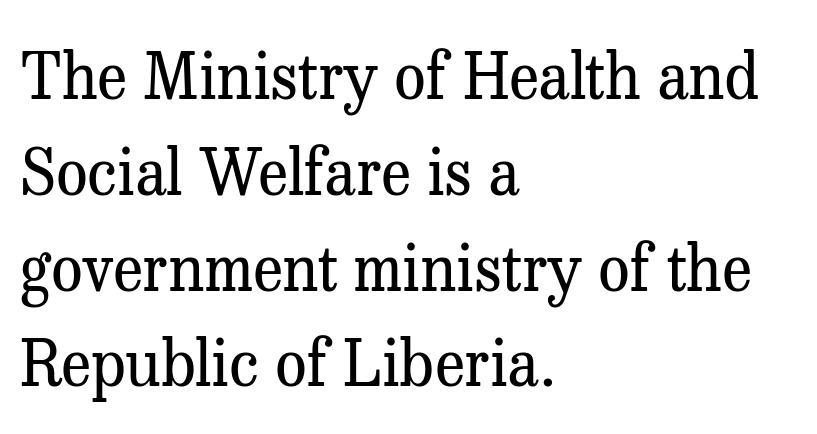
The image shows 63 px regular-weight serif type, upright; set left-aligned, normal line spacing (1.52x), normal letter spacing, not underlined; medium stroke contrast and a medium x-height.
